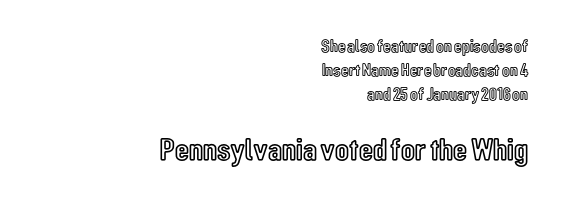
The image shows 32 px condensed type, upright; set right-aligned, normal line spacing (1.32x), normal letter spacing, not underlined; the second (bottom) block is 1.78x larger; a medium x-height.
